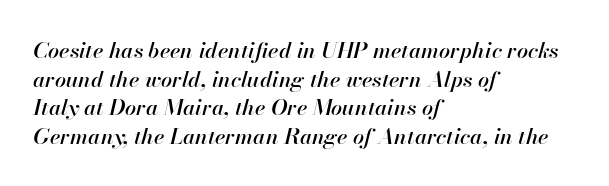
Q: Is the text italic (slanted)? A: Yes, it leans right by about 13 degrees.
Q: Is the text underlined? A: No.
Q: How is the paragraph aligned? A: Left-aligned.
Q: Is the spacing between letters normal or unusually wide? A: Normal.
Q: Is the spacing between lines tight, normal or loose? A: Normal.
